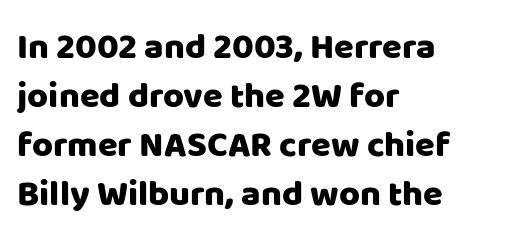
The line texture is even and compact thanks to regular tracking. These lines are composed in type without serifs. Whoever set this chose a conventional vertical rhythm. This rendering features lettering with no underline.
